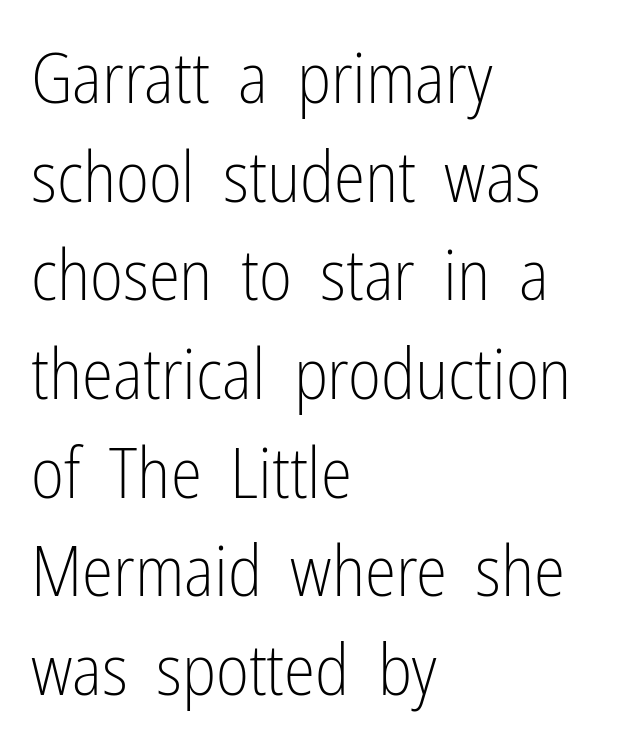
The image shows 71 px light, condensed sans-serif type, upright; set left-aligned, normal line spacing (1.39x), normal letter spacing, not underlined; low stroke contrast and a medium x-height.
